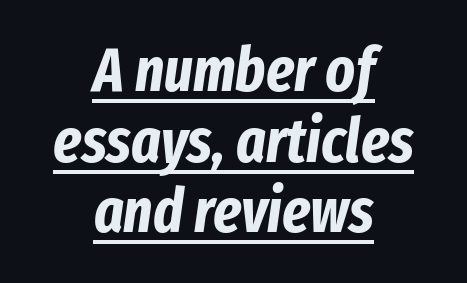
The image shows 62 px bold, condensed type, italic (leaning right); set centered, tight line spacing (1.14x), normal letter spacing, underlined; low stroke contrast and a medium x-height.
